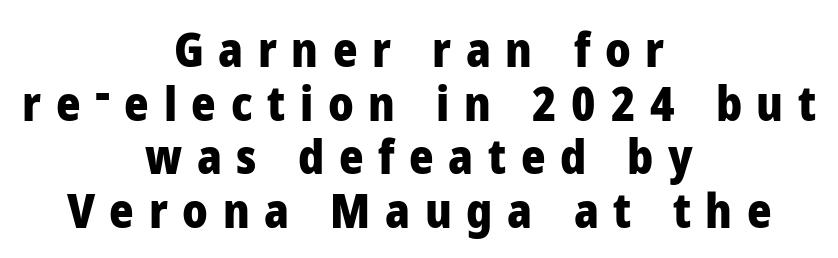
The image shows 47 px heavy sans-serif type, upright; set centered, tight line spacing (1.14x), unusually wide letter spacing (+0.31 em), not underlined; low stroke contrast and a medium x-height.
